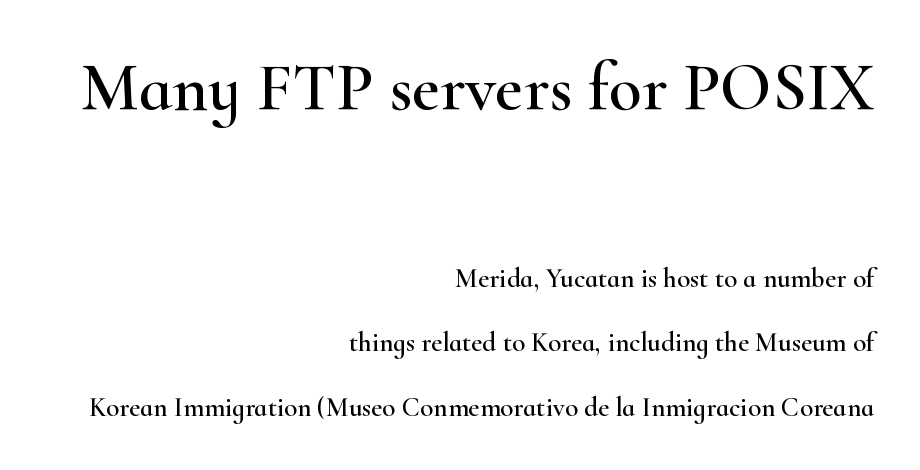
The image shows 68 px wide serif type, upright; set right-aligned, loose line spacing (2.38x), normal letter spacing, not underlined; the first (top) block is 2.52x larger; high stroke contrast and a small x-height.
